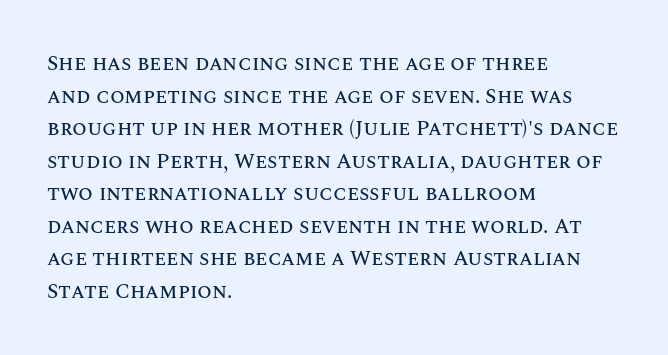
Q: Is the text italic (slanted)? A: No, it is upright.
Q: Is the text underlined? A: No.
Q: How is the paragraph aligned? A: Left-aligned.
Q: Is the spacing between letters normal or unusually wide? A: Normal.
Q: Is the spacing between lines tight, normal or loose? A: Normal.
